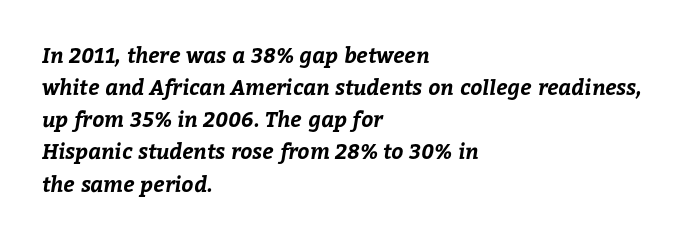
{"bold": "yes", "underline": "no", "align": "left", "line_spacing": "normal", "line_spacing_ratio": 1.53, "letter_spacing": "normal", "letter_spacing_em": 0.0, "glyph_px": 21}
